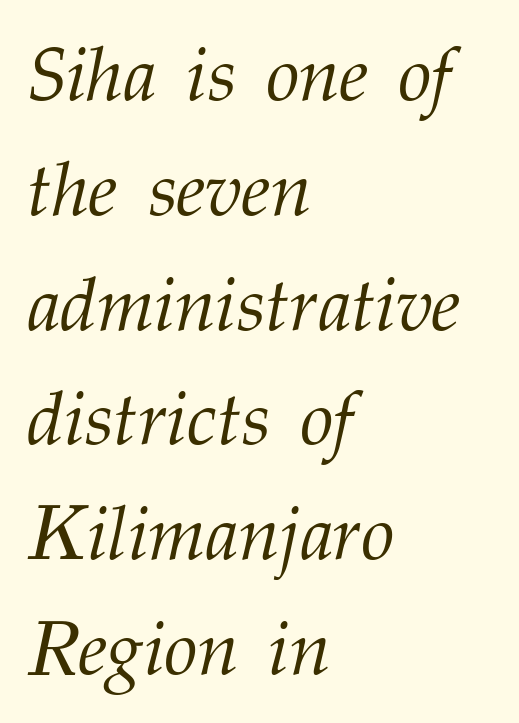
{"serif": "yes", "italic": "yes", "lean": "right", "slant_degrees": 12, "bold": "no", "weight": "light", "width": "normal", "stroke_contrast": "medium", "x_height": "medium", "monospaced": "no", "underline": "no", "align": "left", "line_spacing": "normal", "line_spacing_ratio": 1.51, "letter_spacing": "normal", "letter_spacing_em": 0.0, "glyph_px": 76}
